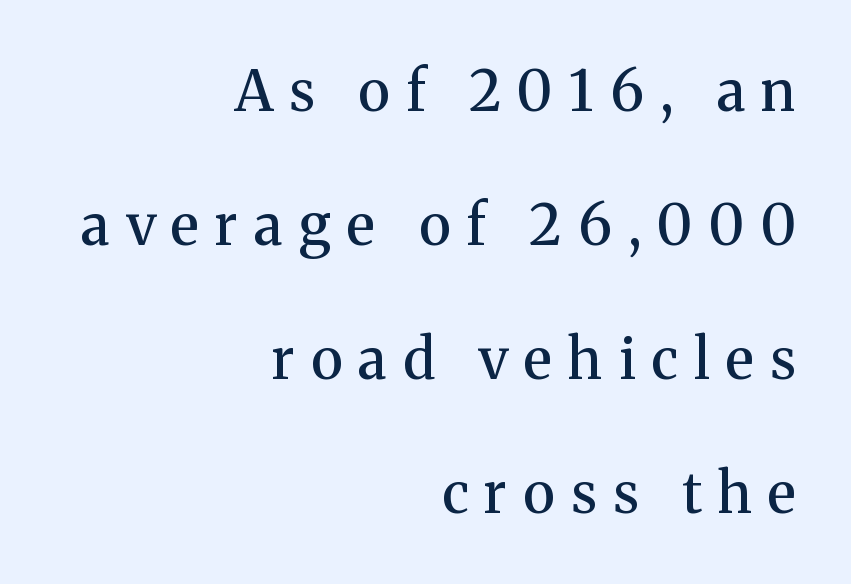
Q: Is the text bold? A: Semi-bold.
Q: Is the text italic (slanted)? A: No, it is upright.
Q: Is the typeface a serif or a sans-serif typeface? A: Serif.
Q: Is the text underlined? A: No.
Q: How is the paragraph aligned? A: Right-aligned.
Q: Is the spacing between letters normal or unusually wide? A: Unusually wide.
Q: Is the spacing between lines tight, normal or loose? A: Loose.
Q: Width (condensed, normal, or wide)? A: Normal.
Q: Stroke contrast? A: Medium.
Q: x-height? A: Medium.
Q: Monospaced? A: No.
